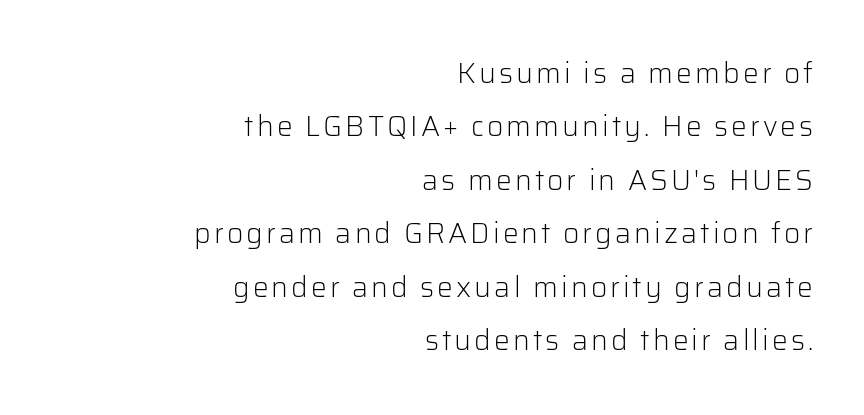
Q: Is the text bold? A: No.
Q: Is the text italic (slanted)? A: No, it is upright.
Q: Is the typeface a serif or a sans-serif typeface? A: Sans-serif.
Q: Is the text underlined? A: No.
Q: How is the paragraph aligned? A: Right-aligned.
Q: Is the spacing between lines tight, normal or loose? A: Loose.
Q: Width (condensed, normal, or wide)? A: Normal.
Q: Stroke contrast? A: Low.
Q: x-height? A: Medium.
Q: Monospaced? A: No.
